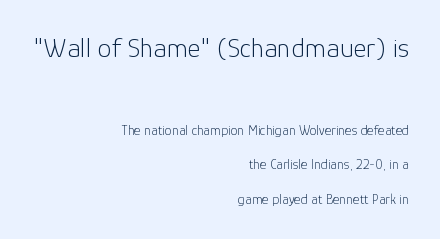
The image shows 28 px light sans-serif type, upright; set right-aligned, loose line spacing (2.45x), normal letter spacing, not underlined; the first (top) block is 2.0x larger; low stroke contrast and a medium x-height.
